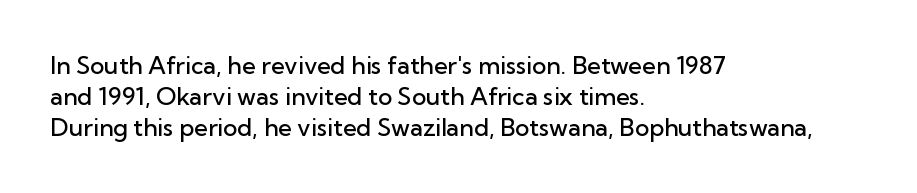
Q: Is the text bold? A: Semi-bold.
Q: Is the text italic (slanted)? A: No, it is upright.
Q: Is the text underlined? A: No.
Q: How is the paragraph aligned? A: Left-aligned.
Q: Is the spacing between letters normal or unusually wide? A: Normal.
Q: Is the spacing between lines tight, normal or loose? A: Normal.
